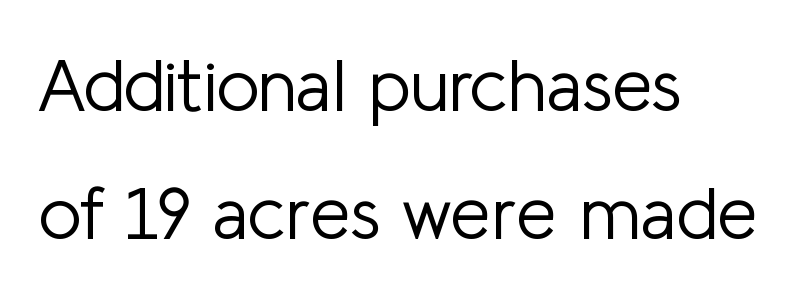
The image shows 73 px light sans-serif type, upright; set left-aligned, line spacing 1.75x, normal letter spacing, not underlined; low stroke contrast and a medium x-height.
